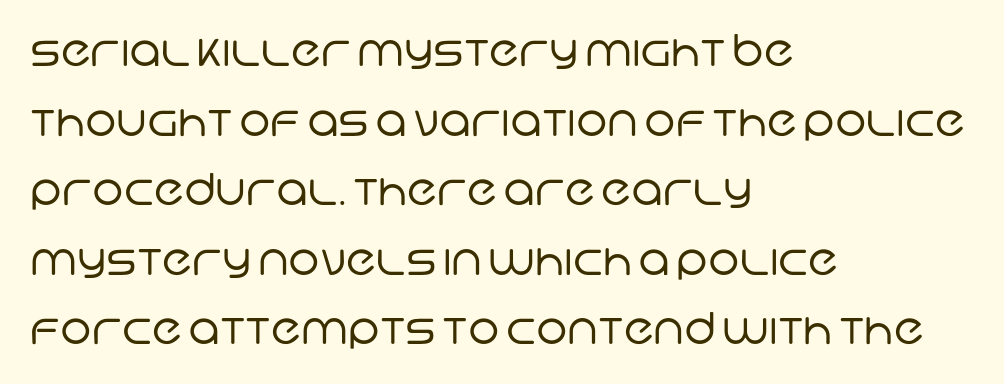
{"serif": "no", "bold": "no", "weight": "regular", "width": "normal", "stroke_contrast": "low", "x_height": "large", "monospaced": "no", "underline": "no", "align": "left", "line_spacing": "normal", "line_spacing_ratio": 1.58, "letter_spacing": "normal", "letter_spacing_em": 0.0, "glyph_px": 44}
